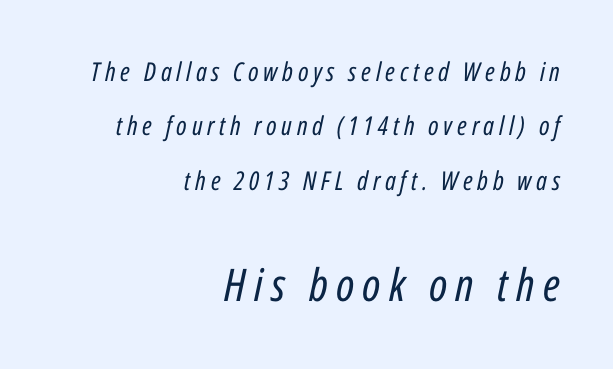
Spacing verdict: proportional, widths tailored to each character. The area under the type is left untouched. The leading is generous, giving the passage an open texture. Yep, that's italic — everything's leaning. Alignment: flush right.
